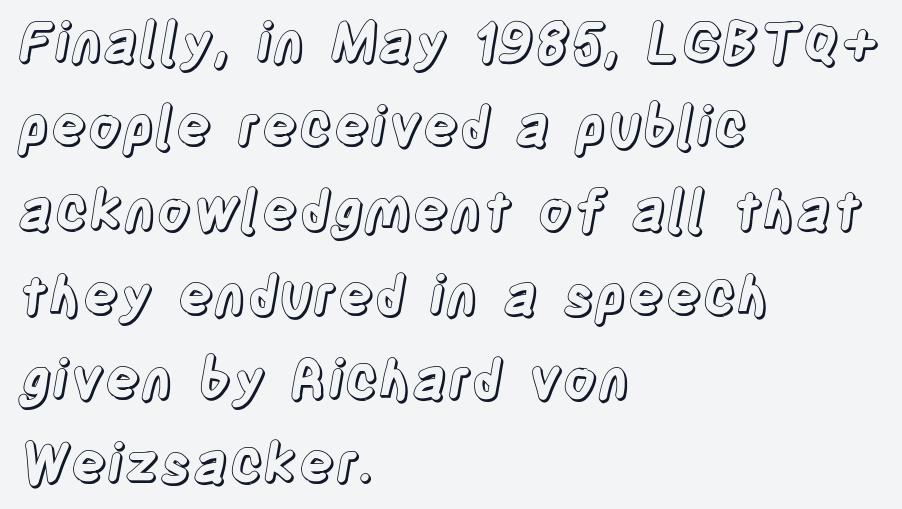
{"width": "condensed", "x_height": "large", "monospaced": "no", "underline": "no", "align": "left", "line_spacing": "normal", "line_spacing_ratio": 1.56, "letter_spacing": "normal", "letter_spacing_em": 0.0, "glyph_px": 54}
